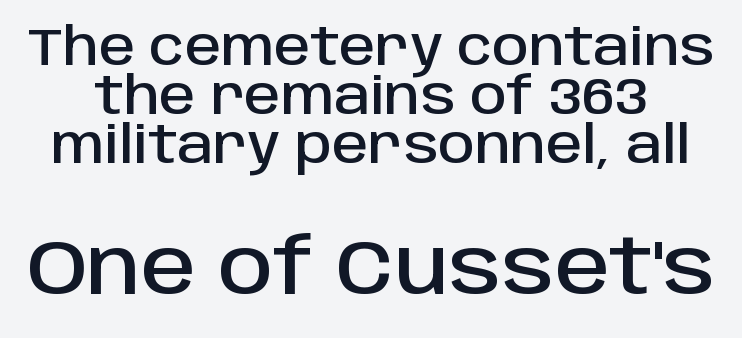
The image shows 77 px sans-serif type, upright; set tight line spacing (0.96x), normal letter spacing, not underlined; the second (bottom) block is 1.51x larger; low stroke contrast and a large x-height.
